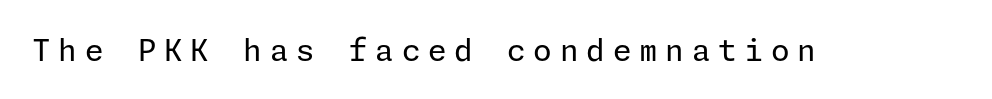
Is the stroke heavy? The answer is a plain regular-or-lighter. You could only call the tracking loose — the letters float apart. Stroke terminals: plain, sans-serif. Descender tails drop into unmarked territory. Tall strokes in this sample are plumb rather than angled.
